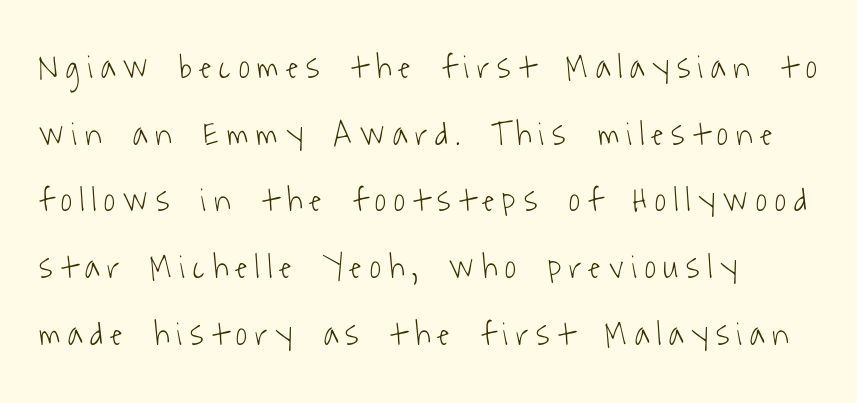
The image shows 34 px light, condensed sans-serif type; set left-aligned, loose line spacing (1.96x), unusually wide letter spacing (+0.24 em), not underlined; low stroke contrast and a medium x-height.
